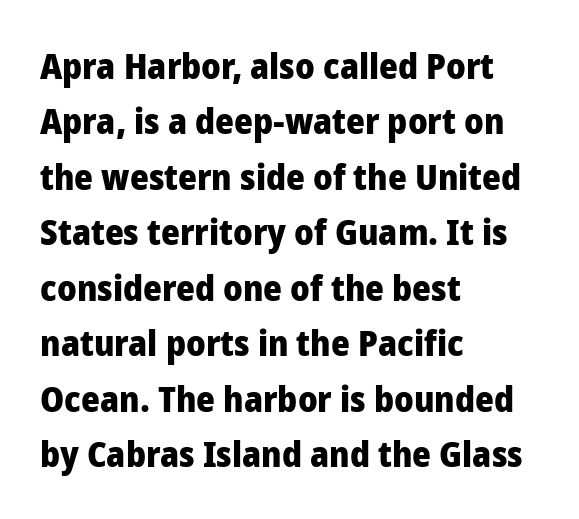
{"serif": "no", "italic": "no", "bold": "yes", "weight": "heavy", "width": "normal", "stroke_contrast": "low", "x_height": "medium", "monospaced": "no", "underline": "no", "align": "left", "line_spacing": "normal", "line_spacing_ratio": 1.54, "letter_spacing": "normal", "letter_spacing_em": 0.0, "glyph_px": 36}
